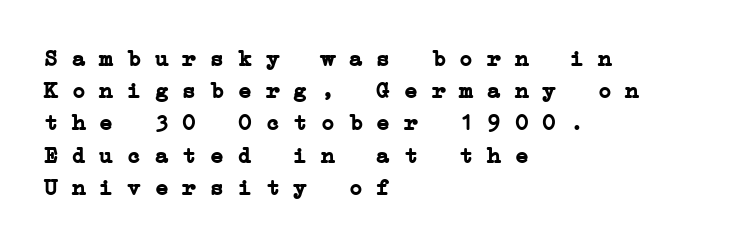
The paragraph shown leans on its left margin. The block of text has a typical density, with ordinary space between rows. Tracking value appears to be zero — textbook default spacing. Nobody drew a line under any word here. The typesetting leans heavy: a genuine bold.
